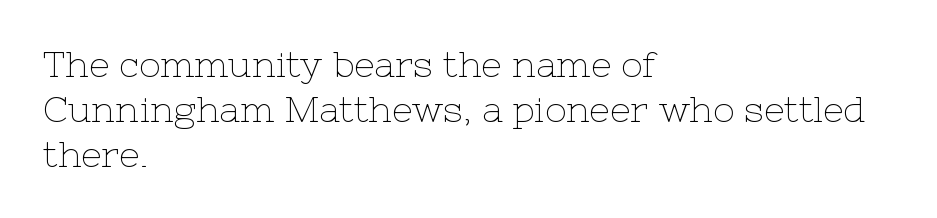
The passage shown is typeset with a serif family. Check the space under the baseline: it is left empty. This sample is left-justified, so line endings fall wherever the words run out. Default kerning and tracking; the words read as compact shapes. Nothing heavy about these letters — not bold at all. The axis of the letterforms is exactly vertical.
